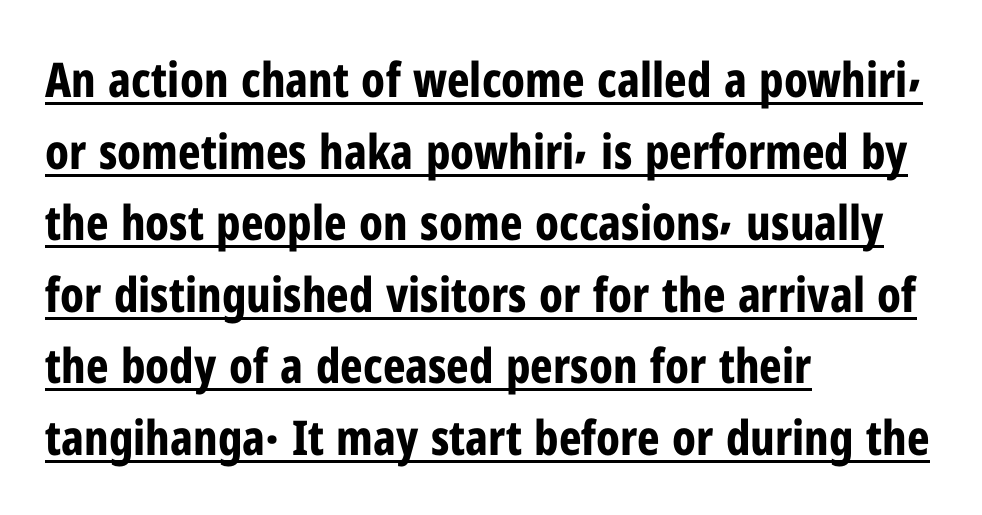
Q: Is the text bold? A: Yes.
Q: Is the text italic (slanted)? A: No, it is upright.
Q: Is the typeface a serif or a sans-serif typeface? A: Sans-serif.
Q: Is the text underlined? A: Yes.
Q: How is the paragraph aligned? A: Left-aligned.
Q: Is the spacing between letters normal or unusually wide? A: Normal.
Q: Is the spacing between lines tight, normal or loose? A: Normal.
Q: Width (condensed, normal, or wide)? A: Condensed.
Q: Stroke contrast? A: Low.
Q: x-height? A: Medium.
Q: Monospaced? A: No.
